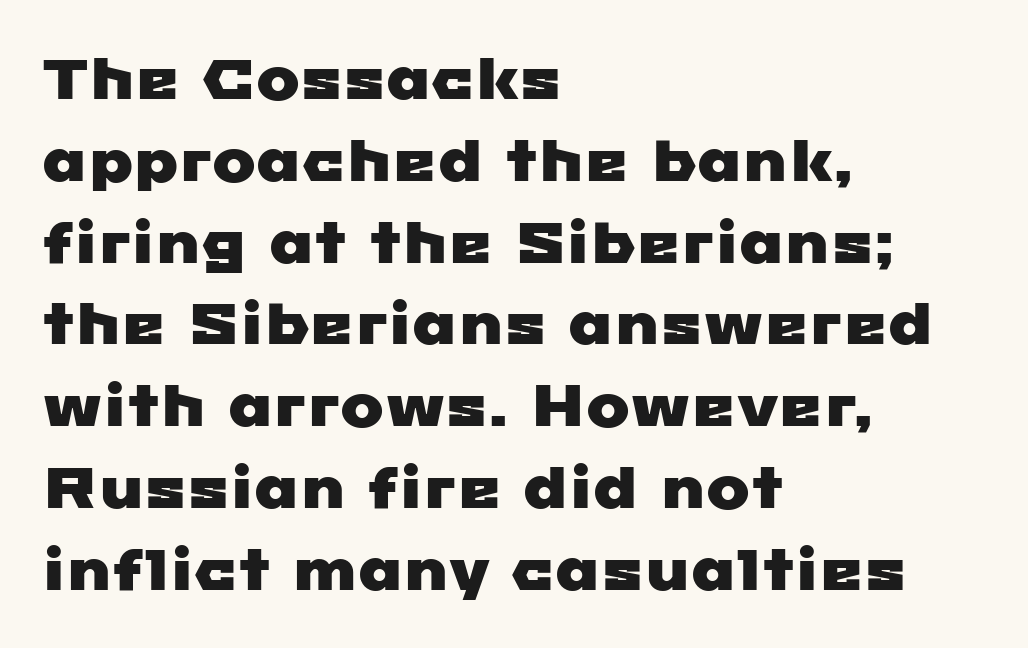
The image shows 58 px wide sans-serif type; set left-aligned, normal line spacing (1.41x), normal letter spacing, not underlined; low stroke contrast and a medium x-height.
